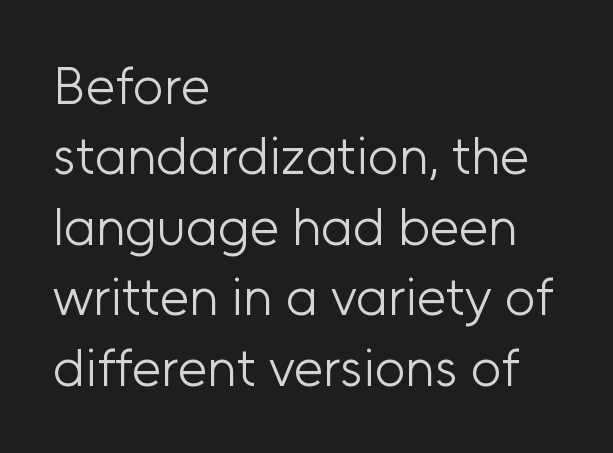
The image shows 53 px light sans-serif type, upright; set left-aligned, normal line spacing (1.33x), normal letter spacing, not underlined; low stroke contrast and a medium x-height.
